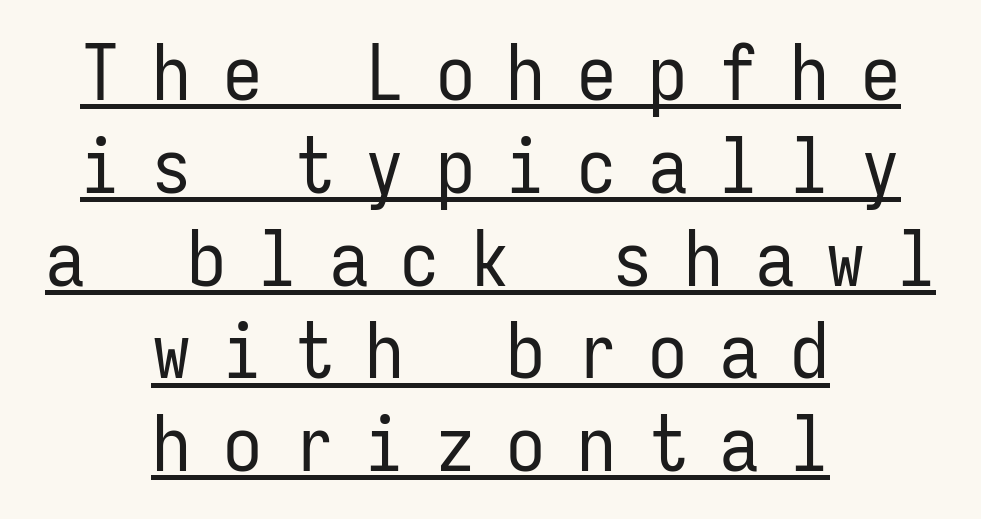
The image shows 78 px regular-weight, condensed sans-serif type, upright, monospaced; set centered, line spacing 1.19x, unusually wide letter spacing (+0.41 em), underlined; low stroke contrast and a medium x-height.
